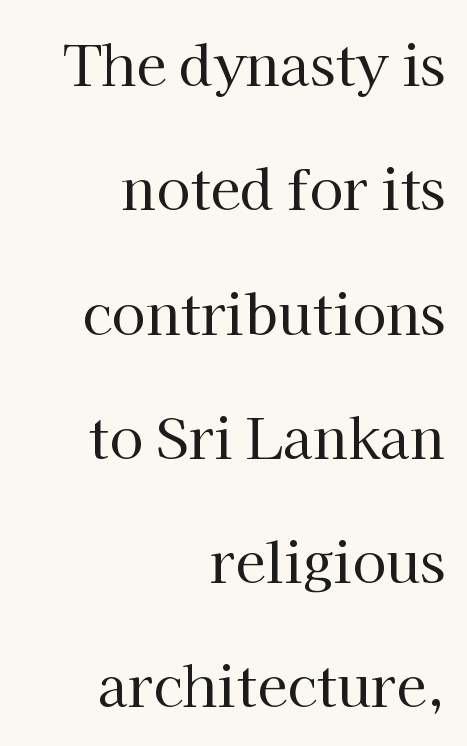
Q: Is the text bold? A: No.
Q: Is the text italic (slanted)? A: No, it is upright.
Q: Is the typeface a serif or a sans-serif typeface? A: Serif.
Q: Is the text underlined? A: No.
Q: How is the paragraph aligned? A: Right-aligned.
Q: Is the spacing between letters normal or unusually wide? A: Normal.
Q: Is the spacing between lines tight, normal or loose? A: Loose.
Q: Width (condensed, normal, or wide)? A: Normal.
Q: Stroke contrast? A: High.
Q: x-height? A: Medium.
Q: Monospaced? A: No.
